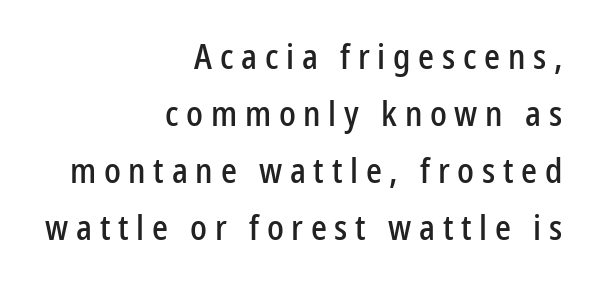
The image shows 35 px condensed sans-serif type, upright; set right-aligned, normal line spacing (1.63x), unusually wide letter spacing (+0.22 em), not underlined; low stroke contrast and a medium x-height.
